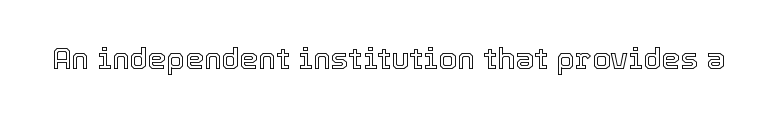
Q: Is the text italic (slanted)? A: No, it is upright.
Q: Is the text underlined? A: No.
Q: Is the spacing between letters normal or unusually wide? A: Normal.
Q: Width (condensed, normal, or wide)? A: Normal.
Q: x-height? A: Medium.
Q: Monospaced? A: No.
